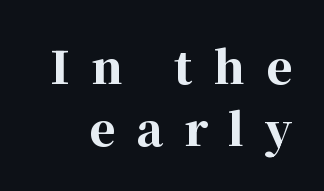
The image shows 45 px bold serif type, upright; set normal line spacing (1.37x), unusually wide letter spacing (+0.46 em), not underlined; high stroke contrast and a medium x-height.
